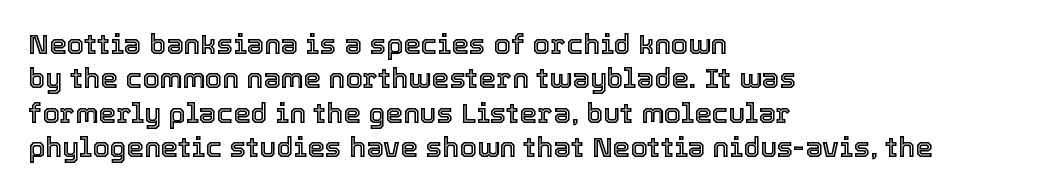
Horizontally, the lines are justified to the leading edge only. The baseline area is clear. Is this a fixed-width face? No — the glyphs have proportional, varying widths. It's the straight-up-and-down kind of type. You could call the tracking neutral — neither tight nor loose.
